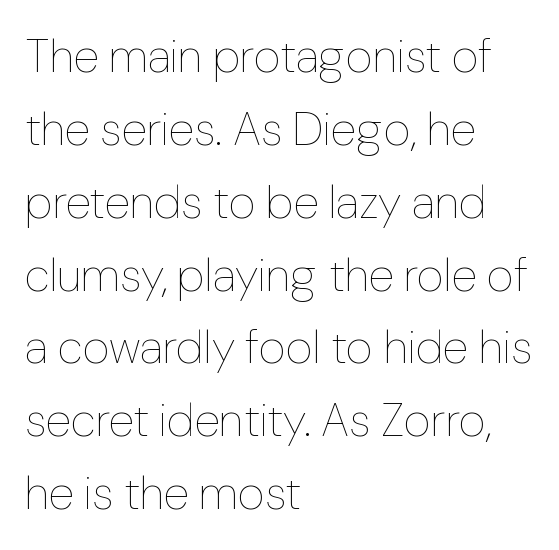
Q: Is the text bold? A: No.
Q: Is the text italic (slanted)? A: No, it is upright.
Q: Is the text underlined? A: No.
Q: How is the paragraph aligned? A: Left-aligned.
Q: Is the spacing between letters normal or unusually wide? A: Normal.
Q: Is the spacing between lines tight, normal or loose? A: Normal.
Q: Width (condensed, normal, or wide)? A: Normal.
Q: Stroke contrast? A: Low.
Q: x-height? A: Medium.
Q: Monospaced? A: No.
